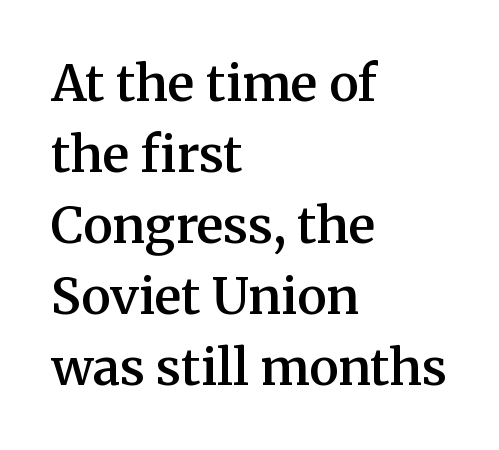
The image shows 50 px semibold serif type, upright; set left-aligned, normal line spacing (1.42x), normal letter spacing, not underlined; medium stroke contrast and a medium x-height.
